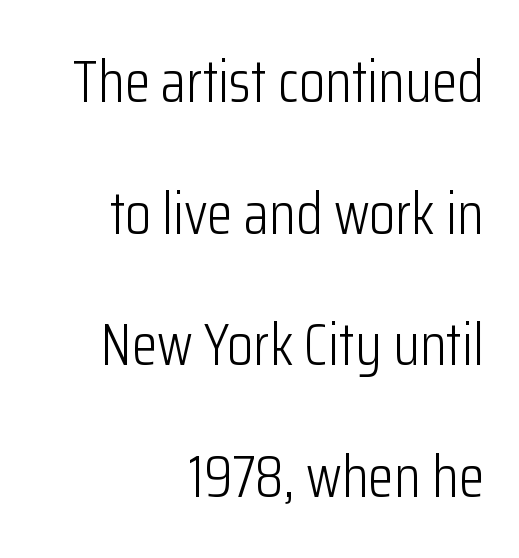
The gaps between neighbouring characters are ordinary and unremarkable. Bare-footed words on every line. Tall strokes in this sample are plumb rather than angled. Think standard paragraph weight, or any step lighter than that.
